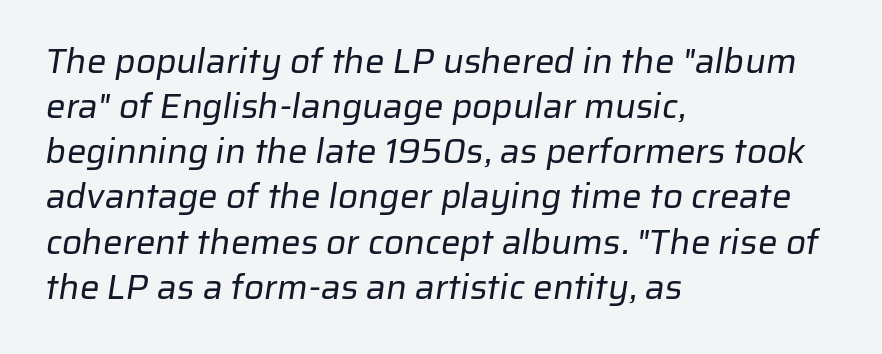
This block has exactly the height ordinary leading produces. Does the copy run flush right? No — it runs flush left. Is this a fixed-width face? No — the glyphs have proportional, varying widths. The face used here is a sans, in the tradition of grotesques and geometrics. No heavy texture on the line: the type isn't bold. The line texture is even and compact thanks to regular tracking.
